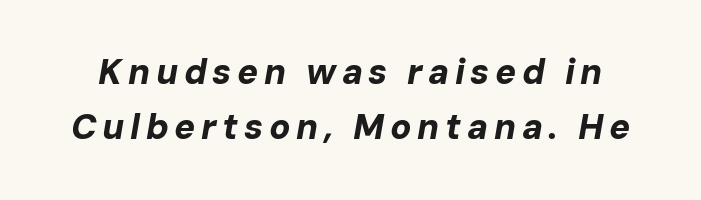
The image shows 35 px bold type, italic (leaning right); set normal line spacing (1.58x), not underlined; low stroke contrast and a medium x-height.
